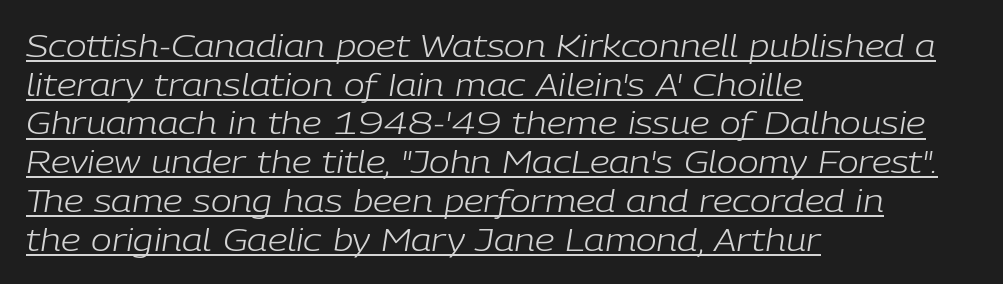
Q: Is the text bold? A: No.
Q: Is the text italic (slanted)? A: Yes, it leans right by about 9 degrees.
Q: Is the text underlined? A: Yes.
Q: How is the paragraph aligned? A: Left-aligned.
Q: Is the spacing between letters normal or unusually wide? A: Normal.
Q: Is the spacing between lines tight, normal or loose? A: Normal.
Q: Width (condensed, normal, or wide)? A: Normal.
Q: Stroke contrast? A: Low.
Q: x-height? A: Medium.
Q: Monospaced? A: No.
